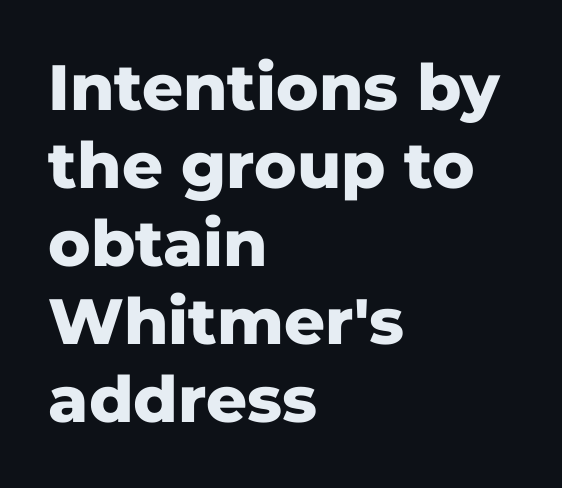
{"serif": "no", "italic": "no", "bold": "yes", "weight": "heavy", "width": "normal", "stroke_contrast": "low", "x_height": "medium", "monospaced": "no", "underline": "no", "align": "left", "line_spacing_ratio": 1.22, "letter_spacing": "normal", "letter_spacing_em": 0.0, "glyph_px": 64}
